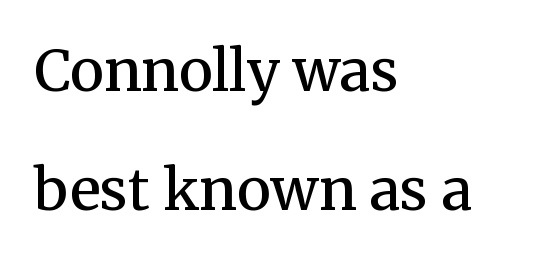
Q: Is the text bold? A: Semi-bold.
Q: Is the text italic (slanted)? A: No, it is upright.
Q: Is the typeface a serif or a sans-serif typeface? A: Serif.
Q: Is the text underlined? A: No.
Q: How is the paragraph aligned? A: Left-aligned.
Q: Is the spacing between letters normal or unusually wide? A: Normal.
Q: Is the spacing between lines tight, normal or loose? A: Loose.
Q: Width (condensed, normal, or wide)? A: Normal.
Q: Stroke contrast? A: Medium.
Q: x-height? A: Medium.
Q: Monospaced? A: No.
